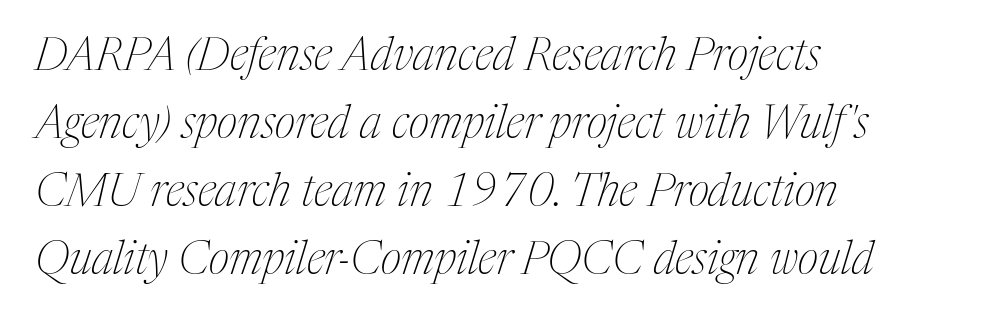
Q: Is the text bold? A: No.
Q: Is the text italic (slanted)? A: Yes, it leans right by about 17 degrees.
Q: Is the typeface a serif or a sans-serif typeface? A: Serif.
Q: Is the text underlined? A: No.
Q: How is the paragraph aligned? A: Left-aligned.
Q: Is the spacing between letters normal or unusually wide? A: Normal.
Q: Is the spacing between lines tight, normal or loose? A: Normal.
Q: Width (condensed, normal, or wide)? A: Condensed.
Q: Stroke contrast? A: Medium.
Q: x-height? A: Medium.
Q: Monospaced? A: No.
